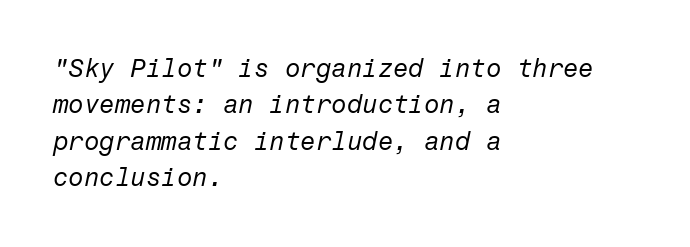
Stem width sits at or under what a default text font uses. Designer's note — italics engaged. The glyphs are unaccompanied by any horizontal stroke below them. A classic flush-left, rag-right setting is used for this passage. The designer left line spacing at the default. This sample uses plain, unmodified letter spacing.
